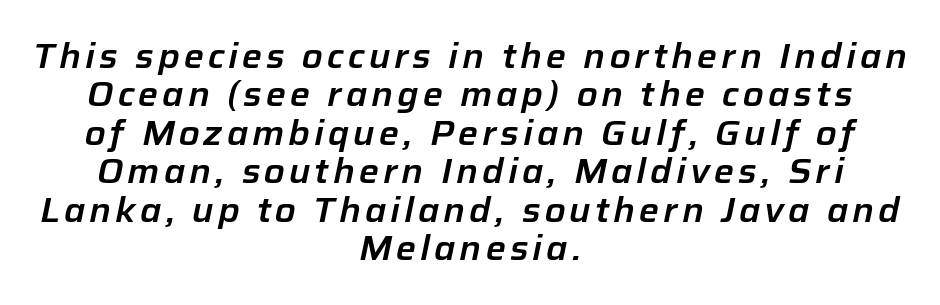
If you measured baseline to baseline, you'd find a short distance. This sample uses an oblique cut, with every glyph tilted off the vertical. Just letters on the line, the space beneath them empty. Looks like regular typesetting: each glyph gets only the width it needs.
